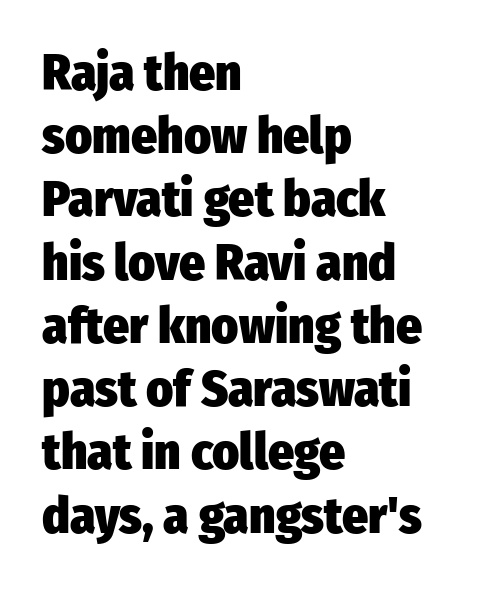
Q: Is the text bold? A: Yes.
Q: Is the text italic (slanted)? A: No, it is upright.
Q: Is the typeface a serif or a sans-serif typeface? A: Sans-serif.
Q: Is the text underlined? A: No.
Q: How is the paragraph aligned? A: Left-aligned.
Q: Is the spacing between letters normal or unusually wide? A: Normal.
Q: Width (condensed, normal, or wide)? A: Condensed.
Q: Stroke contrast? A: Low.
Q: x-height? A: Medium.
Q: Monospaced? A: No.
